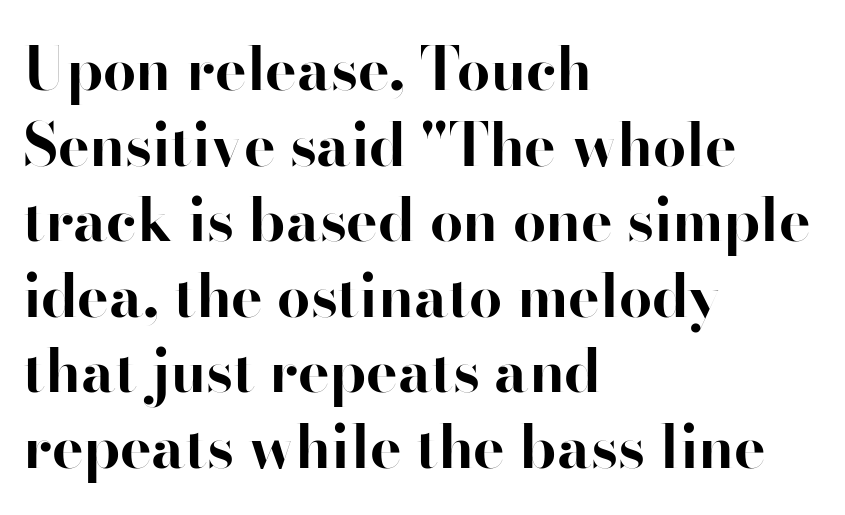
{"serif": "no", "italic": "no", "bold": "yes", "weight": "bold", "width": "normal", "stroke_contrast": "high", "x_height": "small", "monospaced": "no", "underline": "no", "align": "left", "line_spacing": "normal", "line_spacing_ratio": 1.28, "letter_spacing": "normal", "letter_spacing_em": 0.0, "glyph_px": 59}
